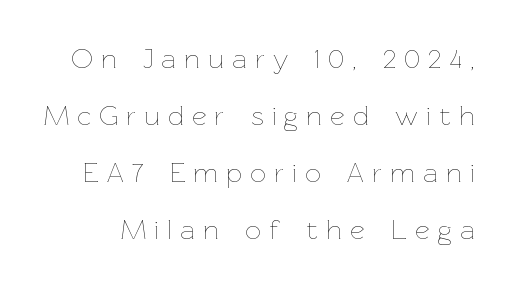
Q: Is the text bold? A: No.
Q: Is the text italic (slanted)? A: No, it is upright.
Q: Is the text underlined? A: No.
Q: Is the spacing between letters normal or unusually wide? A: Unusually wide.
Q: Is the spacing between lines tight, normal or loose? A: Loose.
Q: Width (condensed, normal, or wide)? A: Normal.
Q: Stroke contrast? A: Low.
Q: x-height? A: Medium.
Q: Monospaced? A: No.
